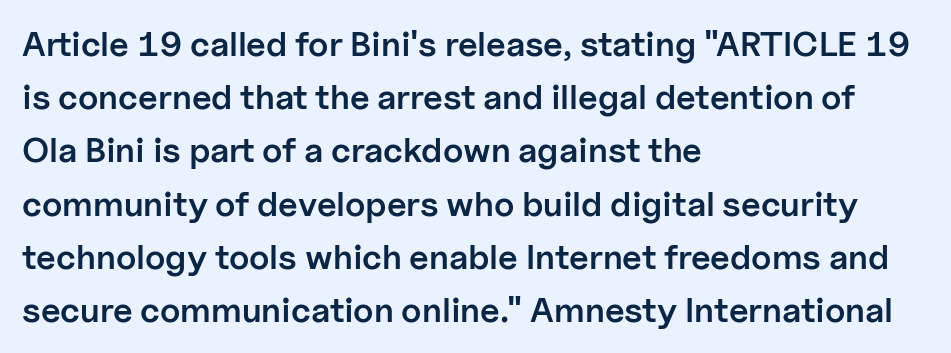
In terms of letterspacing, this is plain default setting. Does the weight exceed regular? Yes, but only to semibold. Lines of text with bare space underneath. Letterform terminals end flat and unadorned throughout the passage.
